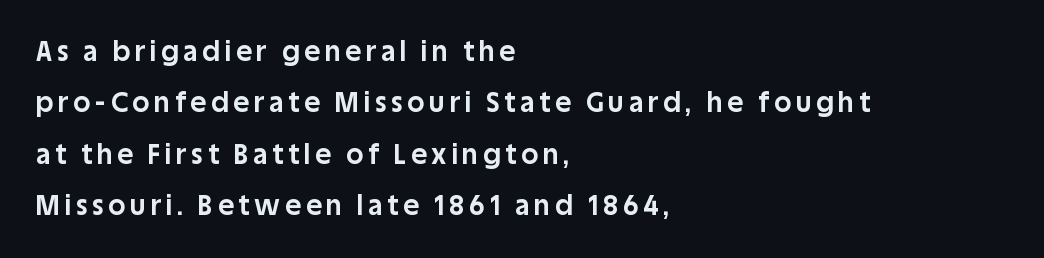
Q: Is the text bold? A: Yes.
Q: Is the text italic (slanted)? A: No, it is upright.
Q: Is the text underlined? A: No.
Q: How is the paragraph aligned? A: Left-aligned.
Q: Is the spacing between lines tight, normal or loose? A: Loose.
